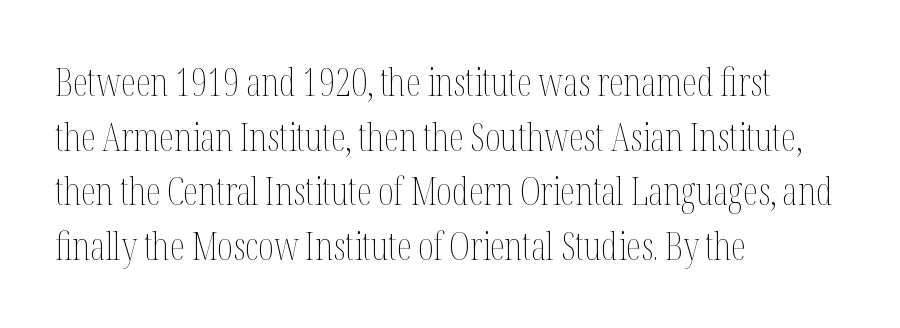
{"italic": "no", "bold": "no", "weight": "thin", "width": "condensed", "stroke_contrast": "medium", "x_height": "medium", "monospaced": "no", "underline": "no", "align": "left", "line_spacing": "normal", "line_spacing_ratio": 1.44, "letter_spacing": "normal", "letter_spacing_em": 0.0, "glyph_px": 38}
